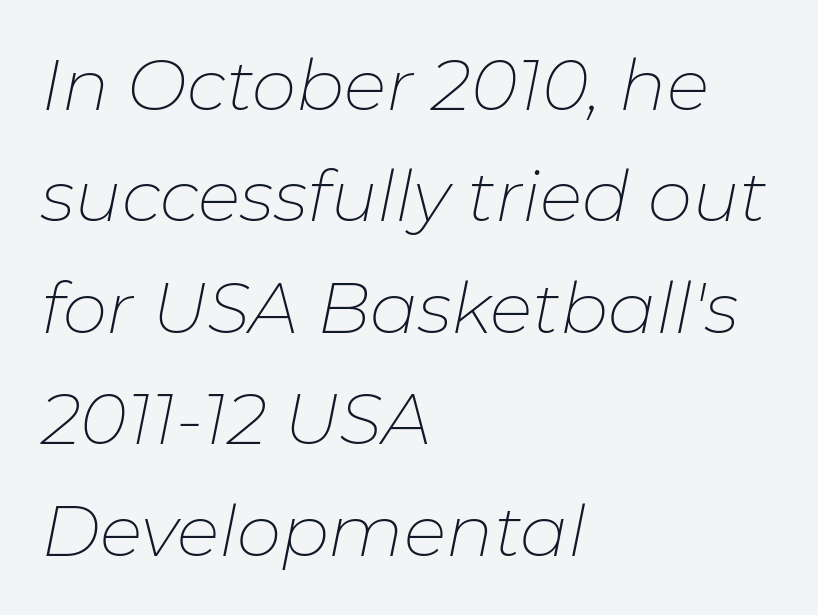
The image shows 71 px thin type, italic (leaning right); set left-aligned, normal line spacing (1.57x), normal letter spacing, not underlined; low stroke contrast and a medium x-height.
